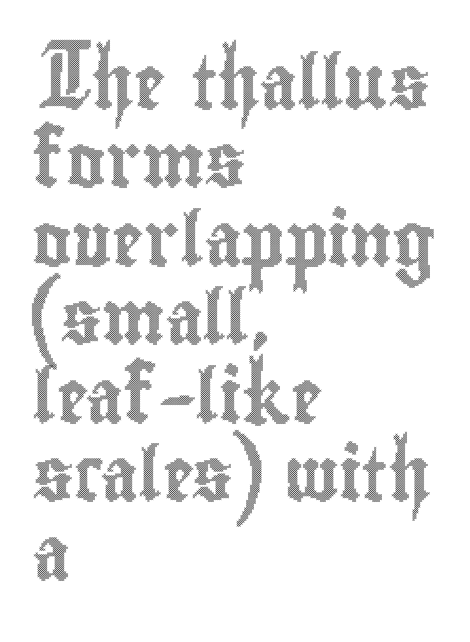
The image shows 53 px condensed type, upright; set left-aligned, normal line spacing (1.48x), normal letter spacing, not underlined; a small x-height.
